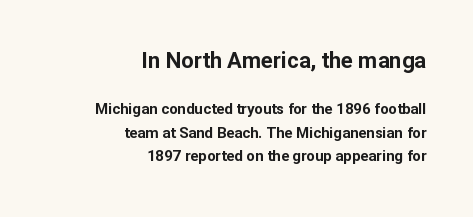
The image shows 22 px bold type, upright; set right-aligned, normal line spacing (1.57x), normal letter spacing, not underlined; the first (top) block is 1.47x larger.
